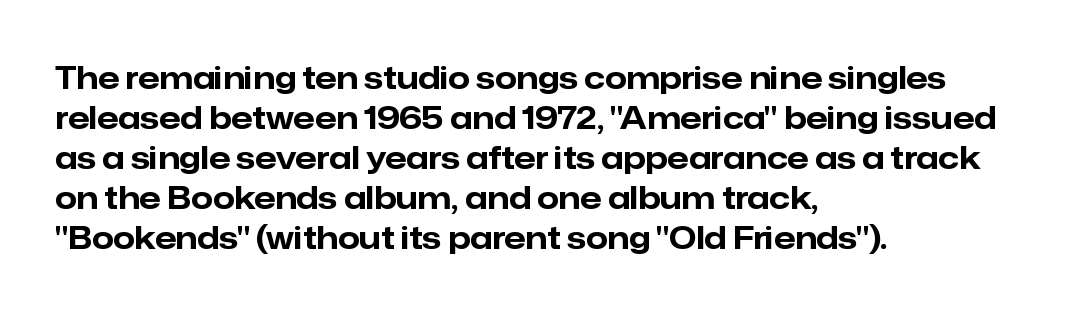
On the weight axis this lands at bold, roughly 700. What's the leading like? Ordinary, nothing unusual. Nope, no serifs anywhere on these letters. Casual observation: everything's shoved over to the left. Note the varied advance widths — an 'i' is clearly narrower than an 'm'. Clear beneath every line of the passage.
